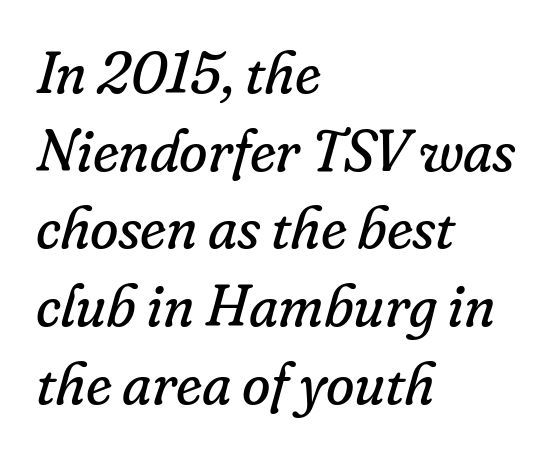
The image shows 58 px regular-weight serif type, italic (leaning right); set left-aligned, normal line spacing (1.34x), normal letter spacing, not underlined; low stroke contrast and a small x-height.
